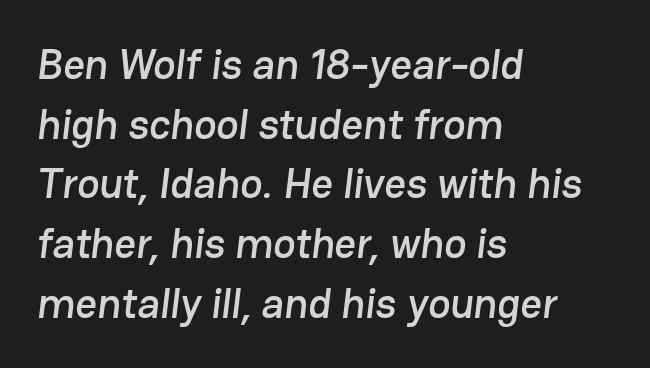
Quick note: interline space is typical. Tracking here is standard; glyphs follow each other at the usual distance. Stroke terminals: plain, sans-serif. Character widths vary here, with narrow letters taking less room than wide ones. The zone under the glyphs is completely vacant. These lines stack with their left ends in a neat column.
